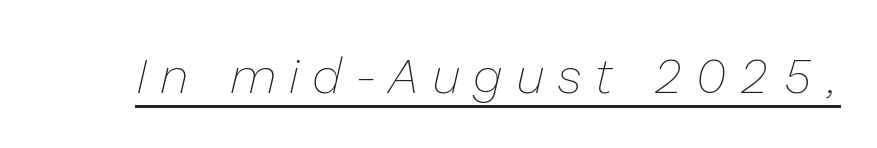
Q: Is the text bold? A: No.
Q: Is the text italic (slanted)? A: Yes, it leans right by about 13 degrees.
Q: Is the text underlined? A: Yes.
Q: Is the spacing between letters normal or unusually wide? A: Unusually wide.
Q: Width (condensed, normal, or wide)? A: Normal.
Q: Stroke contrast? A: Low.
Q: x-height? A: Medium.
Q: Monospaced? A: No.
